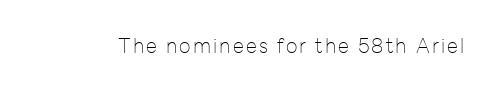
{"italic": "no", "bold": "no", "underline": "no", "glyph_px": 20}
